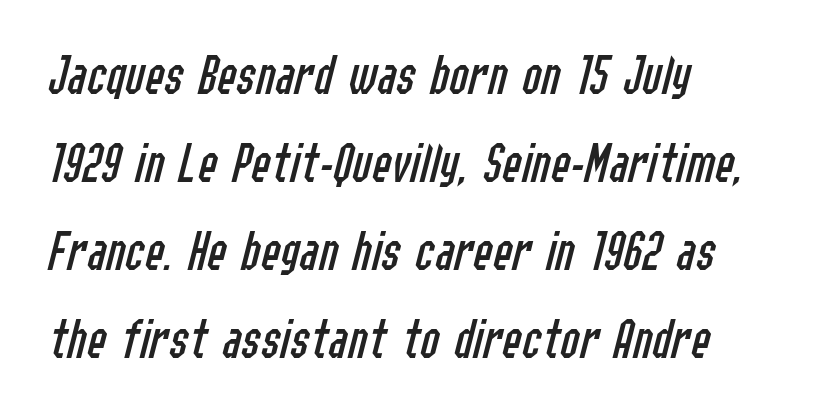
The image shows 58 px regular-weight, condensed type, italic (leaning right); set left-aligned, normal line spacing (1.52x), normal letter spacing, not underlined; low stroke contrast and a medium x-height.
